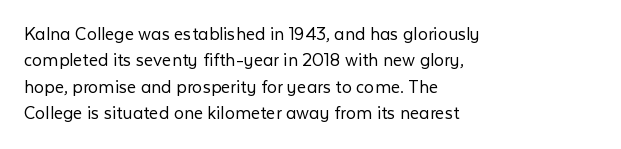
Q: Is the text bold? A: No.
Q: Is the text italic (slanted)? A: No, it is upright.
Q: Is the text underlined? A: No.
Q: How is the paragraph aligned? A: Left-aligned.
Q: Is the spacing between letters normal or unusually wide? A: Normal.
Q: Is the spacing between lines tight, normal or loose? A: Normal.
